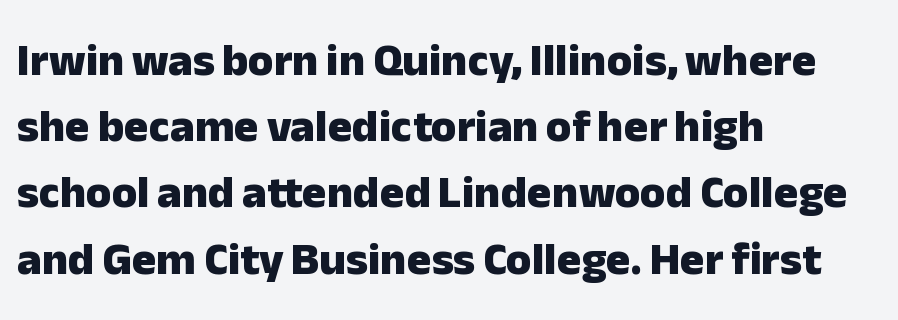
{"serif": "no", "italic": "no", "bold": "yes", "weight": "heavy", "width": "normal", "stroke_contrast": "low", "x_height": "medium", "monospaced": "no", "underline": "no", "align": "left", "line_spacing": "normal", "line_spacing_ratio": 1.44, "letter_spacing": "normal", "letter_spacing_em": 0.0, "glyph_px": 46}
